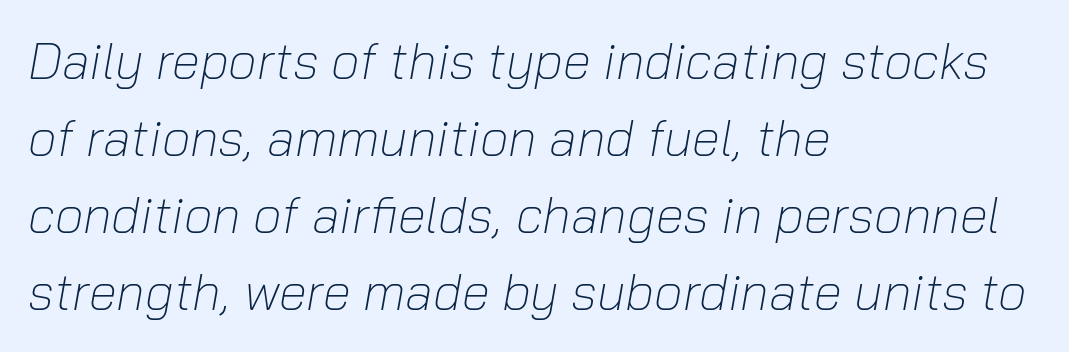
{"italic": "yes", "lean": "right", "slant_degrees": 10, "bold": "no", "weight": "light", "width": "normal", "stroke_contrast": "low", "x_height": "medium", "monospaced": "no", "underline": "no", "align": "left", "line_spacing": "normal", "line_spacing_ratio": 1.51, "letter_spacing": "normal", "letter_spacing_em": 0.0, "glyph_px": 51}
